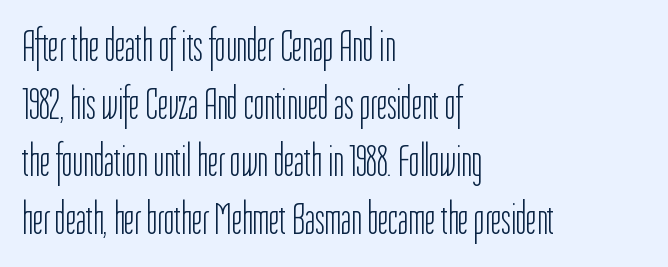
{"serif": "no", "italic": "no", "bold": "no", "weight": "light", "width": "condensed", "stroke_contrast": "low", "x_height": "medium", "monospaced": "no", "underline": "no", "align": "left", "line_spacing": "normal", "line_spacing_ratio": 1.28, "letter_spacing": "normal", "letter_spacing_em": 0.0, "glyph_px": 45}
